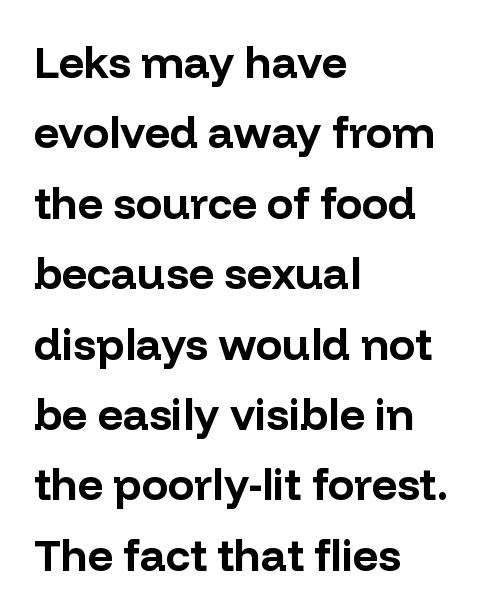
The type is set solid horizontally, with unmodified tracking. The letters are bold, with thick, heavy strokes. One-word summary of the alignment: left. Grotesque or geometric, the face here clearly has no serifs.
